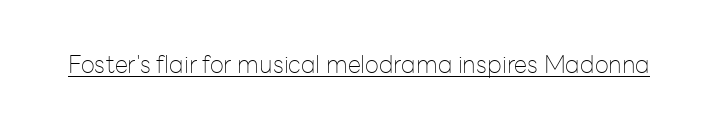
The image shows 24 px text type, upright; set normal letter spacing, underlined.
